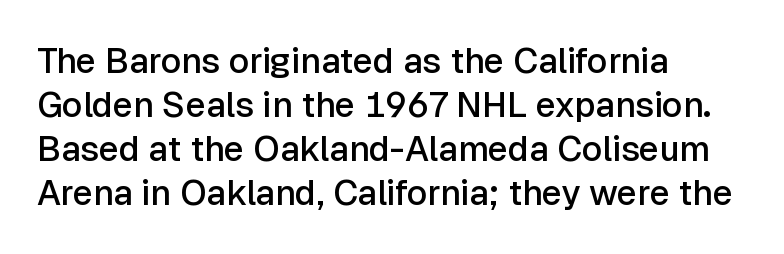
The image shows 35 px semibold sans-serif type, upright; set left-aligned, normal line spacing (1.26x), normal letter spacing, not underlined; low stroke contrast and a medium x-height.
